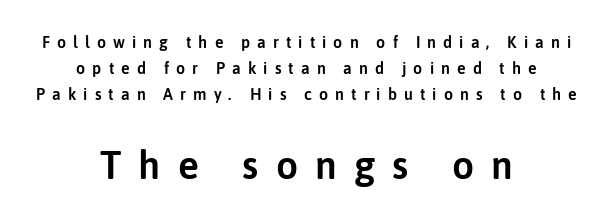
The image shows 39 px sans-serif type, upright; set centered, normal line spacing (1.62x), unusually wide letter spacing (+0.44 em), not underlined; the second (bottom) block is 2.44x larger; low stroke contrast and a medium x-height.
